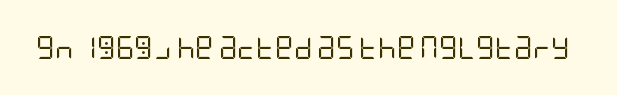
The image shows 23 px text type, upright; set normal letter spacing, not underlined.
